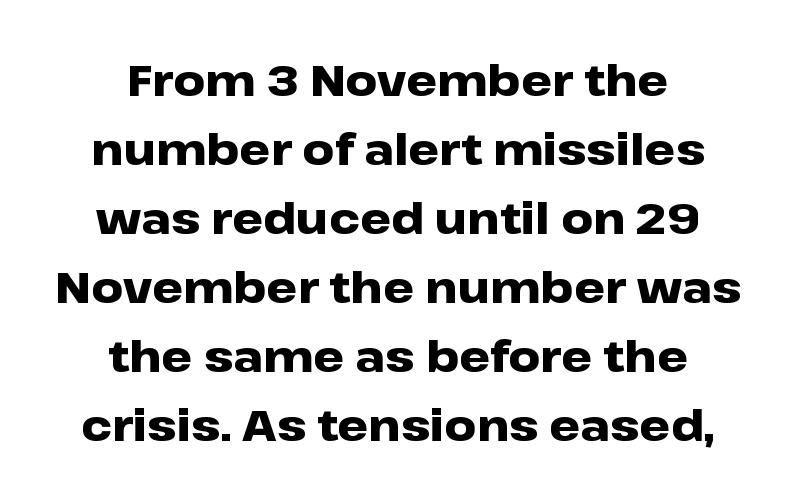
Q: Is the text bold? A: Yes.
Q: Is the text italic (slanted)? A: No, it is upright.
Q: Is the typeface a serif or a sans-serif typeface? A: Sans-serif.
Q: Is the text underlined? A: No.
Q: How is the paragraph aligned? A: Centered.
Q: Is the spacing between letters normal or unusually wide? A: Normal.
Q: Is the spacing between lines tight, normal or loose? A: Normal.
Q: Width (condensed, normal, or wide)? A: Wide.
Q: Stroke contrast? A: Low.
Q: x-height? A: Medium.
Q: Monospaced? A: No.
